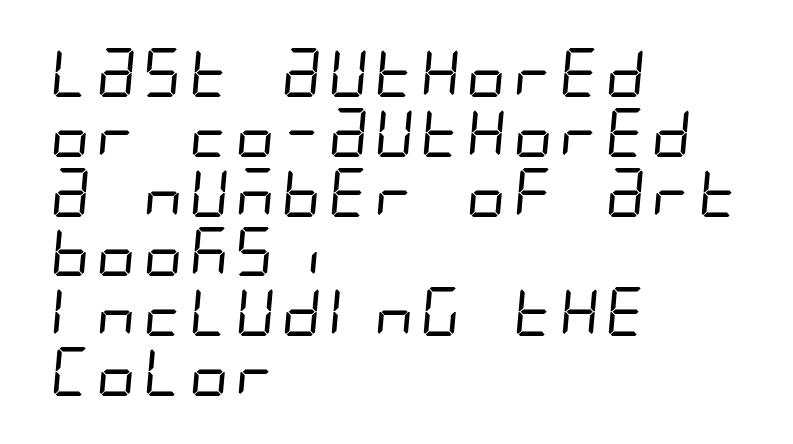
The weight tops out at a normal text grade. The specimen omits any rule beneath the text block's lines. In CSS terms this would be text-align: left. Nobody touched the tracking dial on this one. Serifs: no, the terminals of the letterforms are clean.
